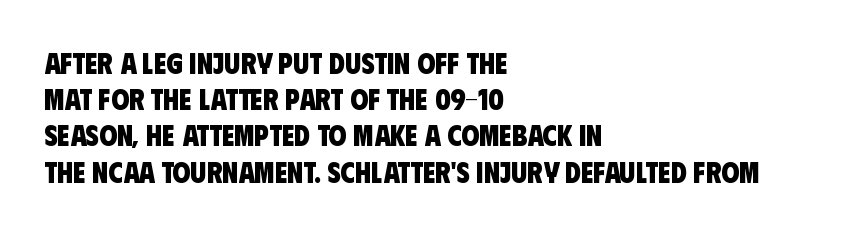
{"serif": "no", "bold": "yes", "weight": "heavy", "width": "condensed", "stroke_contrast": "low", "x_height": "large", "monospaced": "no", "underline": "no", "align": "left", "line_spacing": "normal", "line_spacing_ratio": 1.25, "letter_spacing": "normal", "letter_spacing_em": 0.0, "glyph_px": 29}
